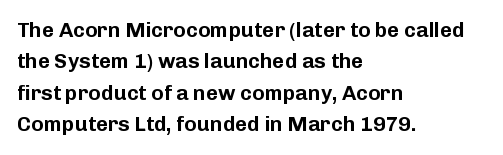
Unmarked baselines from the first word to the last. Every character sits straight up, as roman type does. The lines in this sample share a left origin and differ only in where they stop. Summary of vertical rhythm: regular, with standard interline spacing. Inter-character spacing is left at the font's built-in metrics.
